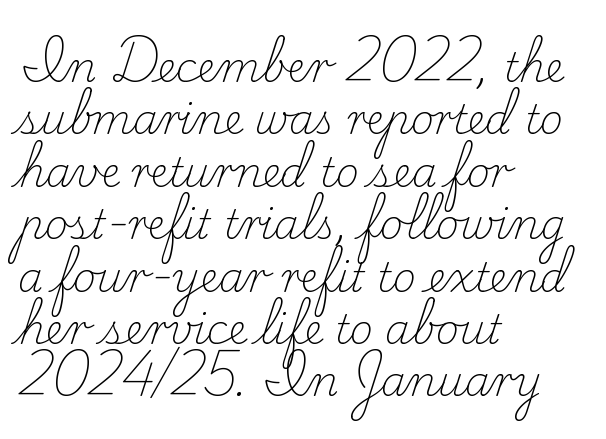
{"serif": "yes", "bold": "no", "weight": "light", "width": "normal", "stroke_contrast": "low", "x_height": "small", "monospaced": "no", "underline": "no", "align": "left", "line_spacing": "normal", "line_spacing_ratio": 1.31, "letter_spacing": "normal", "letter_spacing_em": 0.0, "glyph_px": 40}
